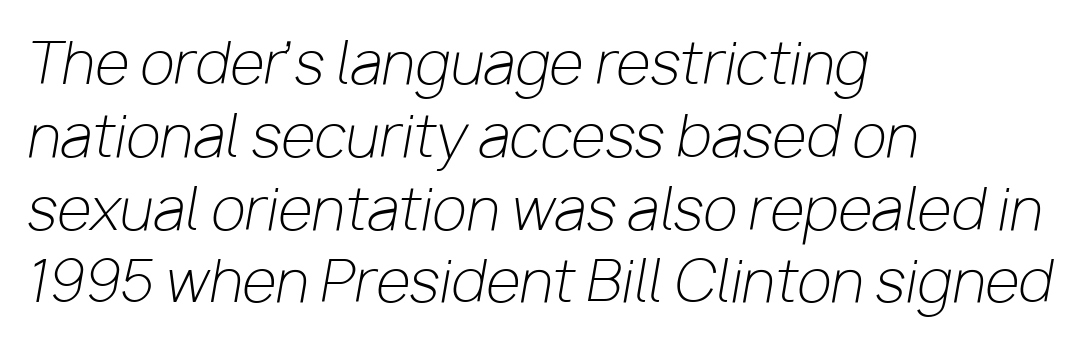
{"italic": "yes", "lean": "right", "slant_degrees": 10, "bold": "no", "weight": "light", "width": "normal", "stroke_contrast": "low", "x_height": "medium", "monospaced": "no", "underline": "no", "align": "left", "line_spacing": "normal", "line_spacing_ratio": 1.3, "letter_spacing": "normal", "letter_spacing_em": 0.0, "glyph_px": 56}
